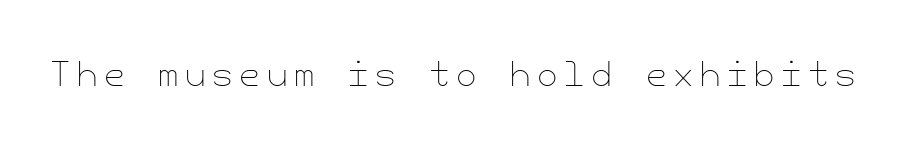
The image shows 33 px thin type, upright; set unusually wide letter spacing (+0.2 em), not underlined; low stroke contrast and a small x-height.
